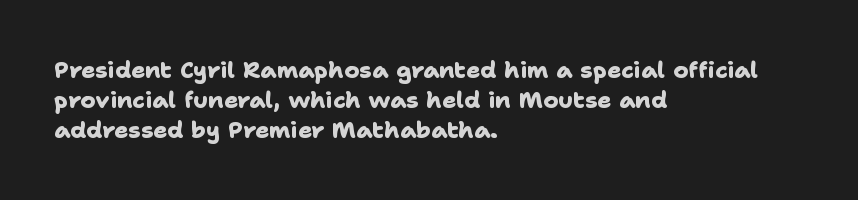
{"bold": "yes", "underline": "no", "align": "left", "line_spacing": "normal", "line_spacing_ratio": 1.3, "letter_spacing": "normal", "letter_spacing_em": 0.0, "glyph_px": 23}
